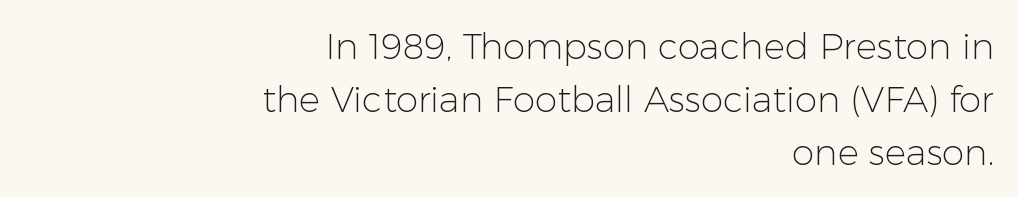
{"serif": "no", "italic": "no", "bold": "no", "weight": "light", "width": "normal", "stroke_contrast": "low", "x_height": "medium", "monospaced": "no", "underline": "no", "align": "right", "line_spacing": "normal", "line_spacing_ratio": 1.47, "letter_spacing": "normal", "letter_spacing_em": 0.0, "glyph_px": 36}
